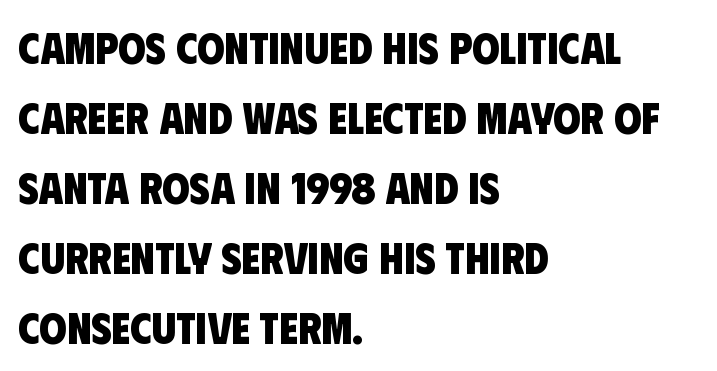
Q: Is the text bold? A: Yes.
Q: Is the typeface a serif or a sans-serif typeface? A: Sans-serif.
Q: Is the text underlined? A: No.
Q: How is the paragraph aligned? A: Left-aligned.
Q: Is the spacing between letters normal or unusually wide? A: Normal.
Q: Is the spacing between lines tight, normal or loose? A: Normal.
Q: Width (condensed, normal, or wide)? A: Condensed.
Q: Stroke contrast? A: Low.
Q: x-height? A: Large.
Q: Monospaced? A: No.
